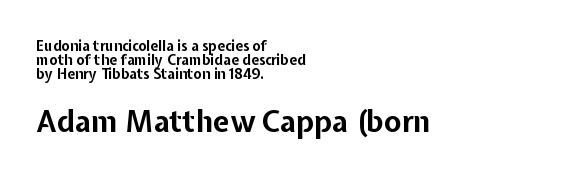
The image shows 29 px bold sans-serif type, upright; set left-aligned, tight line spacing (1.01x), normal letter spacing, not underlined; the second (bottom) block is 2.07x larger; low stroke contrast and a medium x-height.
